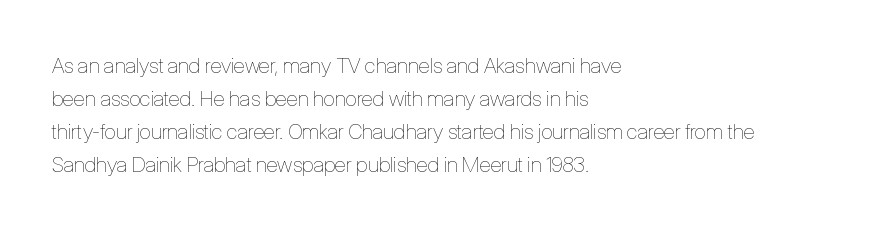
The image shows 21 px text type, upright; set left-aligned, normal line spacing (1.57x), normal letter spacing, not underlined.
